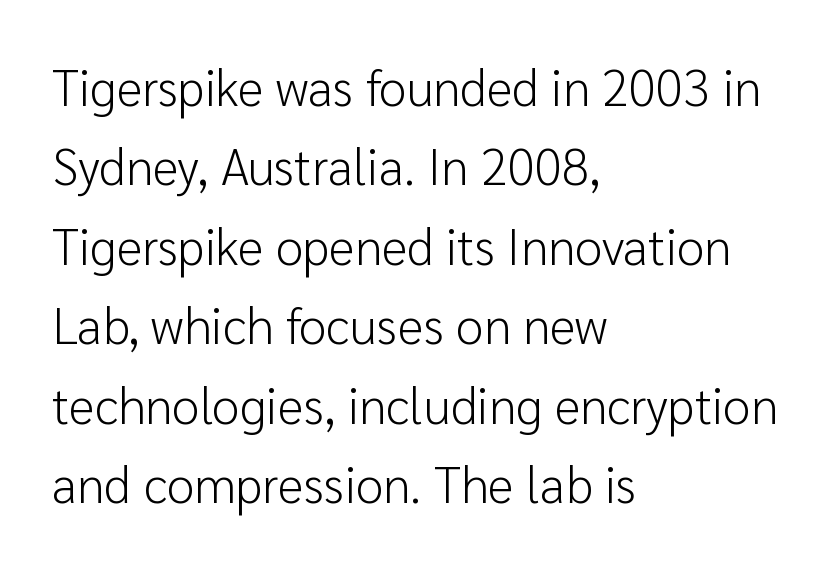
The image shows 50 px light sans-serif type, upright; set left-aligned, normal line spacing (1.59x), normal letter spacing, not underlined; low stroke contrast and a medium x-height.
